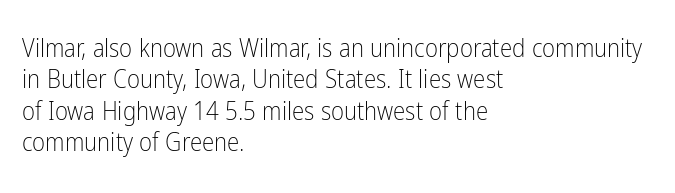
No letter is thick-stroked: the sample isn't bold. This is roman type, the default non-slanted kind. One glance says typical: line gaps are just what's usual. Plain, unruled lines of type. This sample is left-justified, so line endings fall wherever the words run out.
